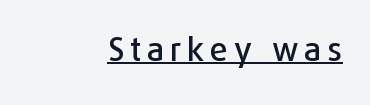
Underline: present. The passage shown is typed in a proportional face where columns would drift. Every stem runs plumb, perpendicular to the baseline. The passage shown is typeset with a sans-serif family. Where is the straight margin? On the right.
